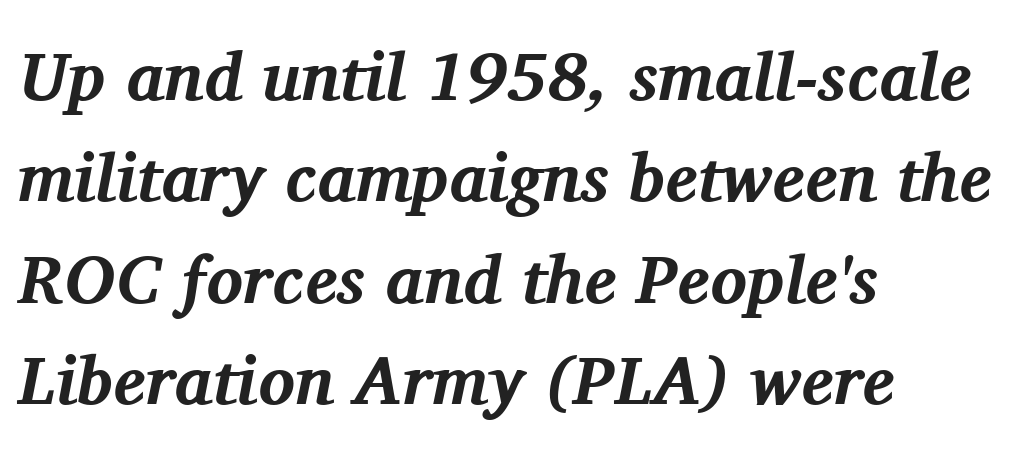
The image shows 68 px bold serif type, italic (leaning right); set left-aligned, normal line spacing (1.49x), normal letter spacing, not underlined; medium stroke contrast and a medium x-height.
